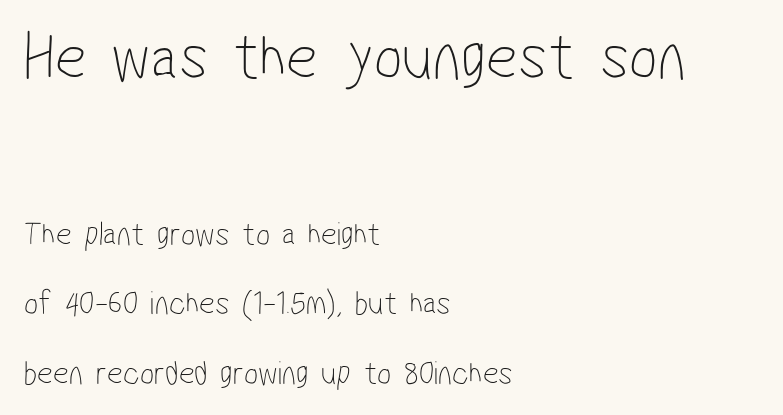
{"serif": "no", "bold": "no", "weight": "thin", "width": "condensed", "stroke_contrast": "low", "x_height": "medium", "monospaced": "no", "underline": "no", "align": "left", "line_spacing": "loose", "line_spacing_ratio": 2.04, "letter_spacing": "normal", "letter_spacing_em": 0.0, "larger_block": "first", "size_ratio": 2.0, "glyph_px": 68}
